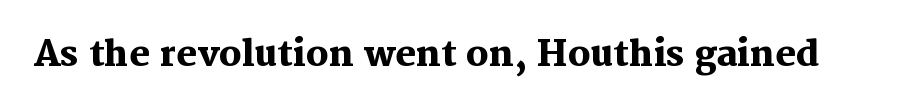
These lines were composed using upright roman letters. Serif or sans? Serif — the stroke terminals have little feet. Tracking here is standard; glyphs follow each other at the usual distance. Typographic density is high because the face is bold.
